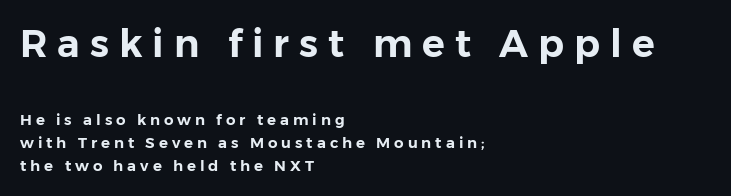
Q: Is the text italic (slanted)? A: No, it is upright.
Q: Is the typeface a serif or a sans-serif typeface? A: Sans-serif.
Q: Is the text underlined? A: No.
Q: How is the paragraph aligned? A: Left-aligned.
Q: Is the spacing between letters normal or unusually wide? A: Unusually wide.
Q: Is the spacing between lines tight, normal or loose? A: Normal.
Q: Which block of text is set in a larger size, the first (top) or the second (bottom)? A: The first (top) one.
Q: Width (condensed, normal, or wide)? A: Normal.
Q: Stroke contrast? A: Low.
Q: x-height? A: Medium.
Q: Monospaced? A: No.
